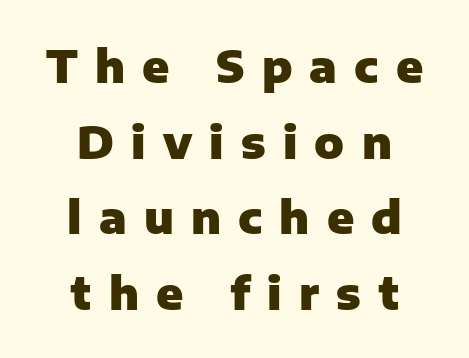
The image shows 44 px heavy sans-serif type, upright; set centered, line spacing 1.72x, unusually wide letter spacing (+0.39 em), not underlined; low stroke contrast and a medium x-height.
